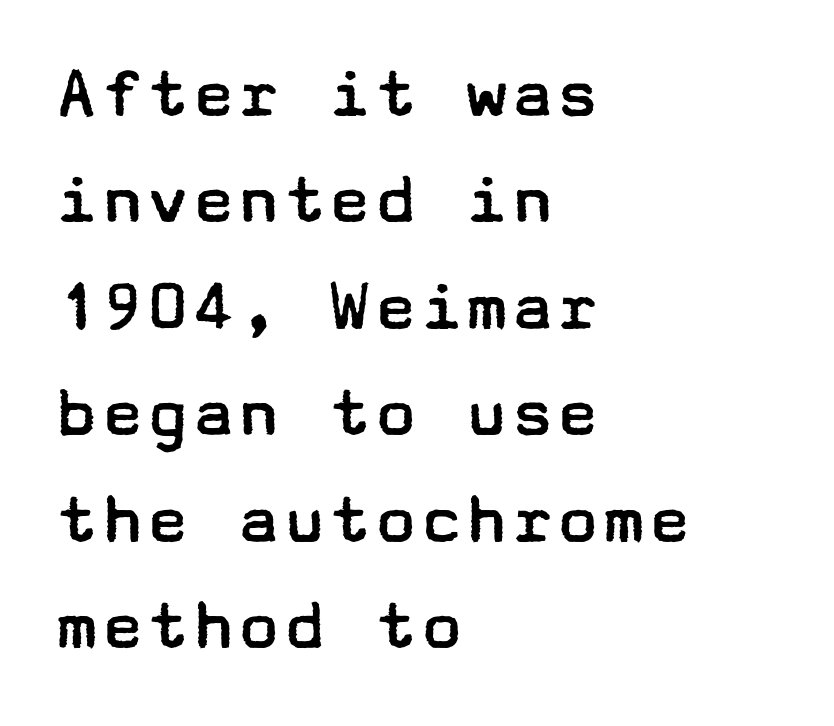
The image shows 76 px regular-weight, wide sans-serif type, upright; set left-aligned, normal line spacing (1.4x), normal letter spacing, not underlined; low stroke contrast and a medium x-height.
